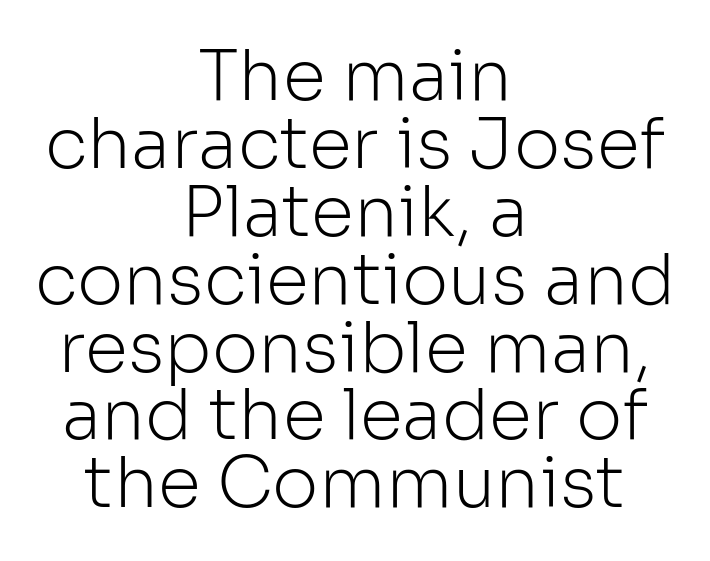
{"serif": "no", "italic": "no", "bold": "no", "weight": "light", "width": "normal", "stroke_contrast": "low", "x_height": "medium", "monospaced": "no", "underline": "no", "align": "center", "line_spacing": "tight", "line_spacing_ratio": 0.97, "letter_spacing": "normal", "letter_spacing_em": 0.0, "glyph_px": 70}
